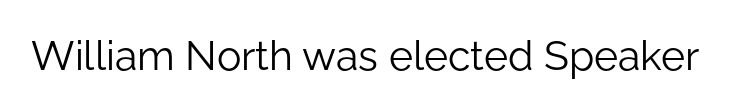
Q: Is the text bold? A: No.
Q: Is the text italic (slanted)? A: No, it is upright.
Q: Is the typeface a serif or a sans-serif typeface? A: Sans-serif.
Q: Is the text underlined? A: No.
Q: Is the spacing between letters normal or unusually wide? A: Normal.
Q: Width (condensed, normal, or wide)? A: Normal.
Q: Stroke contrast? A: Low.
Q: x-height? A: Medium.
Q: Monospaced? A: No.
